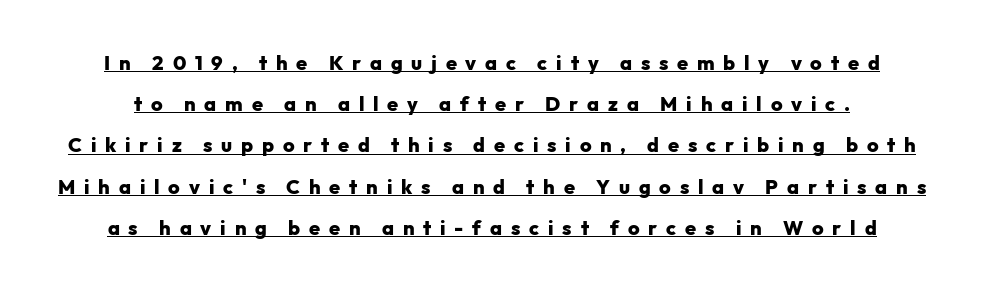
Q: Is the text bold? A: Yes.
Q: Is the text italic (slanted)? A: No, it is upright.
Q: Is the text underlined? A: Yes.
Q: Is the spacing between letters normal or unusually wide? A: Unusually wide.
Q: Is the spacing between lines tight, normal or loose? A: Loose.
